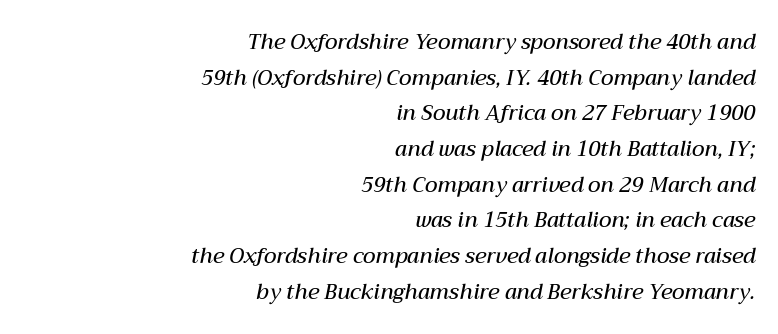
{"italic": "yes", "lean": "right", "slant_degrees": 12, "bold": "semi", "underline": "no", "align": "right", "line_spacing": "normal", "line_spacing_ratio": 1.7, "letter_spacing": "normal", "letter_spacing_em": 0.0, "glyph_px": 21}
